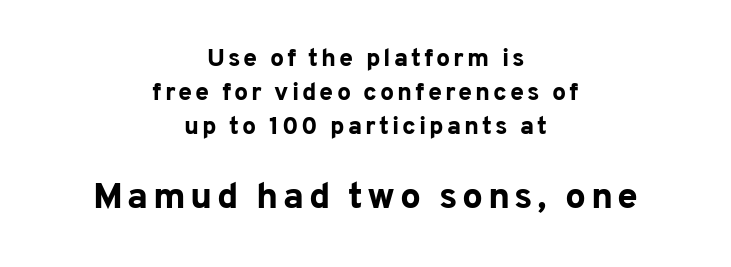
{"serif": "no", "italic": "no", "bold": "yes", "weight": "bold", "width": "normal", "stroke_contrast": "low", "x_height": "medium", "monospaced": "no", "underline": "no", "align": "center", "line_spacing": "normal", "line_spacing_ratio": 1.37, "larger_block": "second", "size_ratio": 1.48, "glyph_px": 37}
